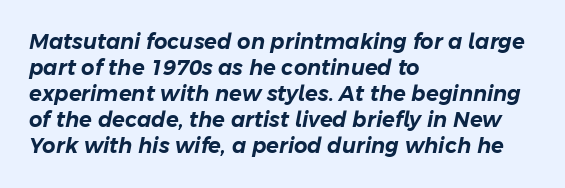
{"italic": "yes", "lean": "right", "slant_degrees": 11, "underline": "no", "align": "left", "line_spacing_ratio": 1.24, "letter_spacing": "normal", "letter_spacing_em": 0.0, "glyph_px": 21}
